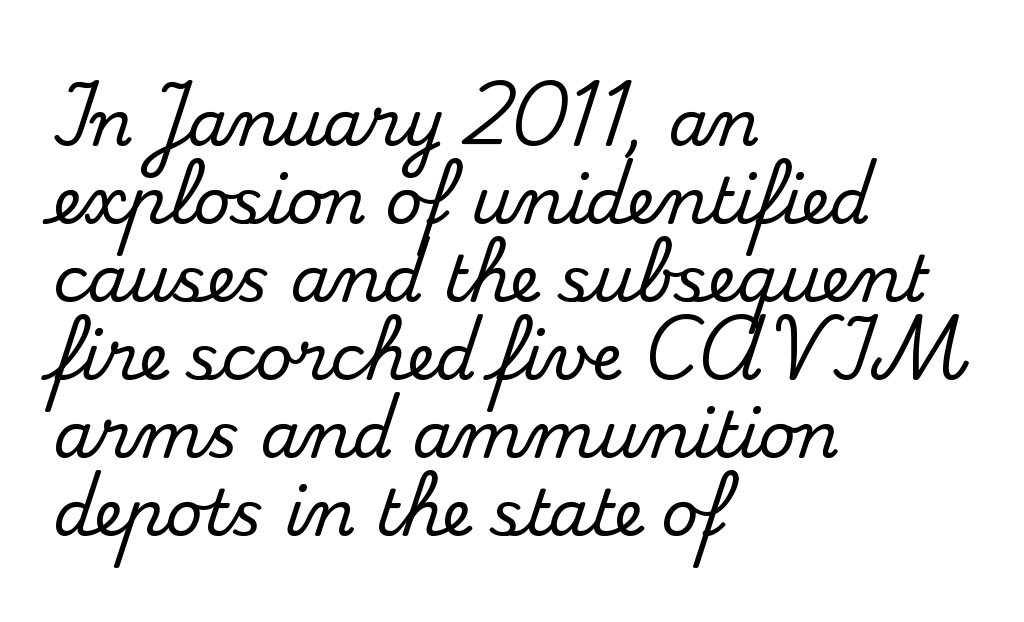
Q: Is the text italic (slanted)? A: Yes.
Q: Is the text underlined? A: No.
Q: How is the paragraph aligned? A: Left-aligned.
Q: Is the spacing between letters normal or unusually wide? A: Normal.
Q: Width (condensed, normal, or wide)? A: Normal.
Q: Stroke contrast? A: Medium.
Q: x-height? A: Small.
Q: Monospaced? A: No.
